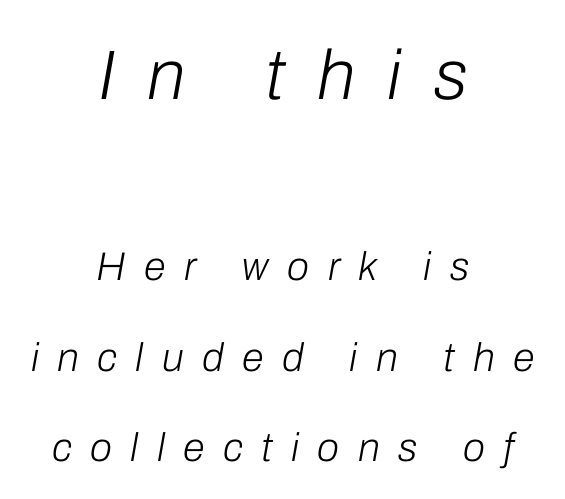
The image shows 70 px light type, italic (leaning right); set centered, loose line spacing (2.26x), unusually wide letter spacing (+0.46 em), not underlined; the first (top) block is 1.75x larger; low stroke contrast and a medium x-height.
